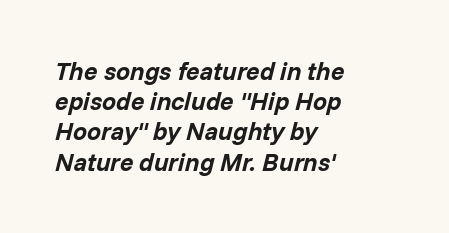
The image shows 25 px bold type, italic (leaning right); set left-aligned, line spacing 1.21x, normal letter spacing, not underlined.
